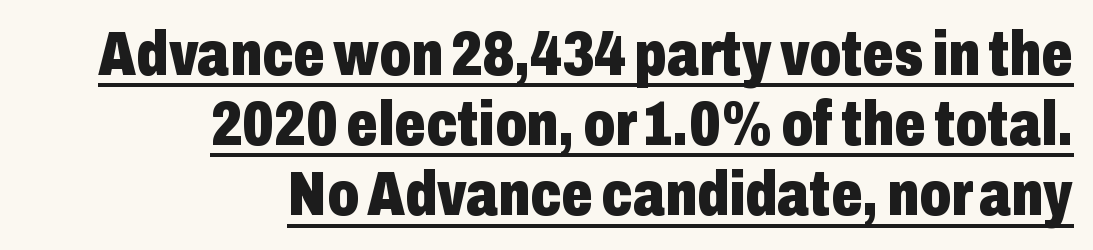
{"serif": "no", "italic": "no", "bold": "yes", "weight": "heavy", "width": "condensed", "stroke_contrast": "low", "x_height": "medium", "monospaced": "no", "underline": "yes", "align": "right", "line_spacing": "tight", "line_spacing_ratio": 1.13, "letter_spacing": "normal", "letter_spacing_em": 0.0, "glyph_px": 62}
